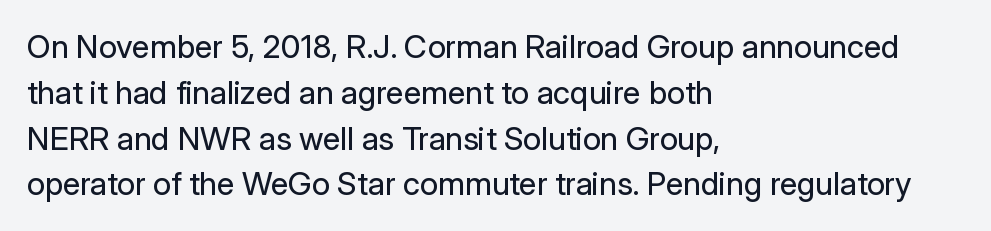
Q: Is the text bold? A: No.
Q: Is the text italic (slanted)? A: No, it is upright.
Q: Is the typeface a serif or a sans-serif typeface? A: Sans-serif.
Q: Is the text underlined? A: No.
Q: How is the paragraph aligned? A: Left-aligned.
Q: Is the spacing between letters normal or unusually wide? A: Normal.
Q: Is the spacing between lines tight, normal or loose? A: Normal.
Q: Width (condensed, normal, or wide)? A: Normal.
Q: Stroke contrast? A: Low.
Q: x-height? A: Medium.
Q: Monospaced? A: No.
